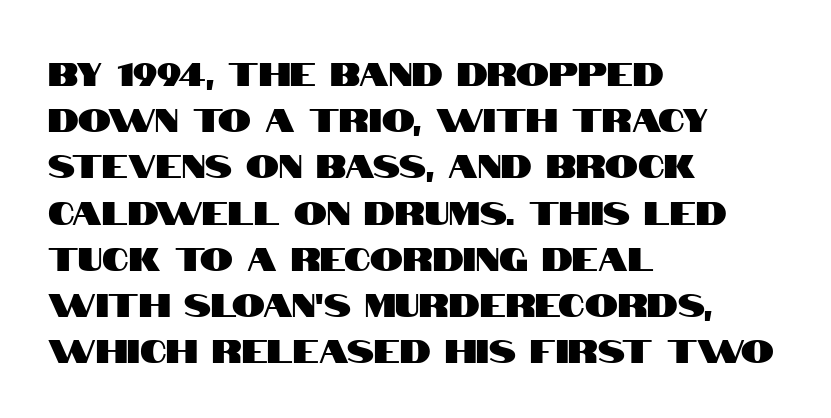
The letterforms sit shoulder to shoulder at normal distance. Bare-footed words on every line. Here the designer chose a conventional face with non-uniform glyph widths. The rag falls on the right side of this text block. The lines sit at an ordinary, default distance from one another. Each letter's strokes conclude bluntly, with no projecting serifs.
